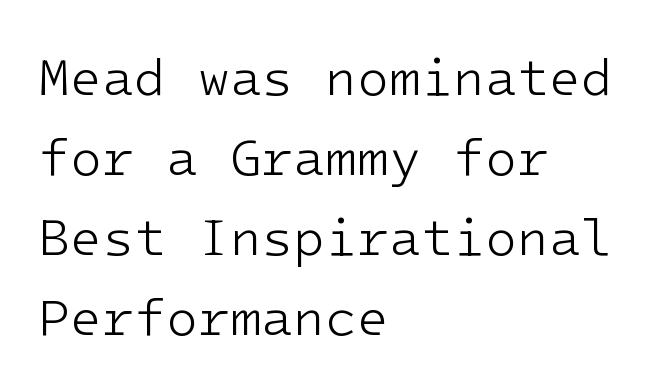
The text block is weighted toward the left margin, trailing off unevenly rightward. The strokes carry an ordinary text weight at most. The rendering keeps characters at their native spacing. Are there feet on the stems? There aren't — it's a sans. Is this a fixed-width face? Yes — each glyph sits in an identical cell.
